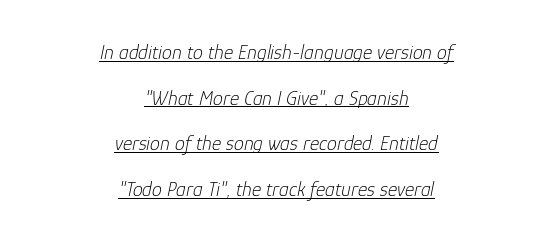
The image shows 20 px text type, italic (leaning right); set centered, loose line spacing (2.28x), normal letter spacing, underlined.
